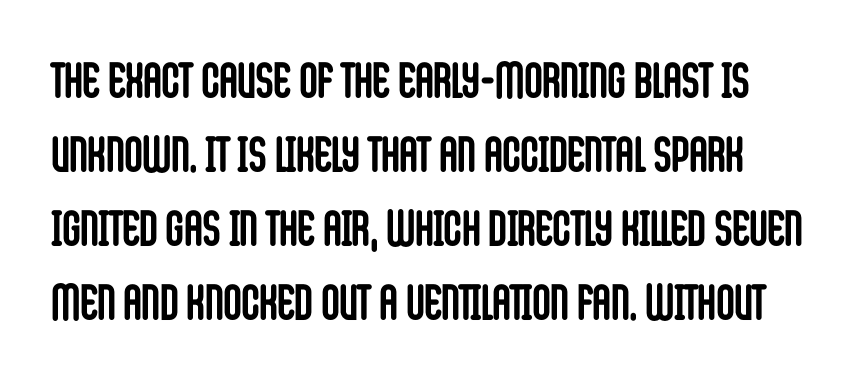
The type is set solid horizontally, with unmodified tracking. Notice how thick the strokes are: this is what a full bold looks like. A typesetter would call this proportional, since set widths differ per character. Line spacing here is normal.
